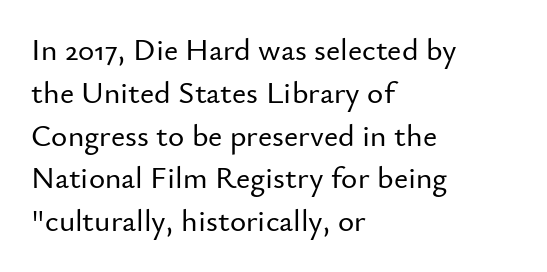
Q: Is the text italic (slanted)? A: No, it is upright.
Q: Is the typeface a serif or a sans-serif typeface? A: Sans-serif.
Q: Is the text underlined? A: No.
Q: How is the paragraph aligned? A: Left-aligned.
Q: Is the spacing between letters normal or unusually wide? A: Normal.
Q: Is the spacing between lines tight, normal or loose? A: Normal.
Q: Width (condensed, normal, or wide)? A: Normal.
Q: Stroke contrast? A: Low.
Q: x-height? A: Small.
Q: Monospaced? A: No.
